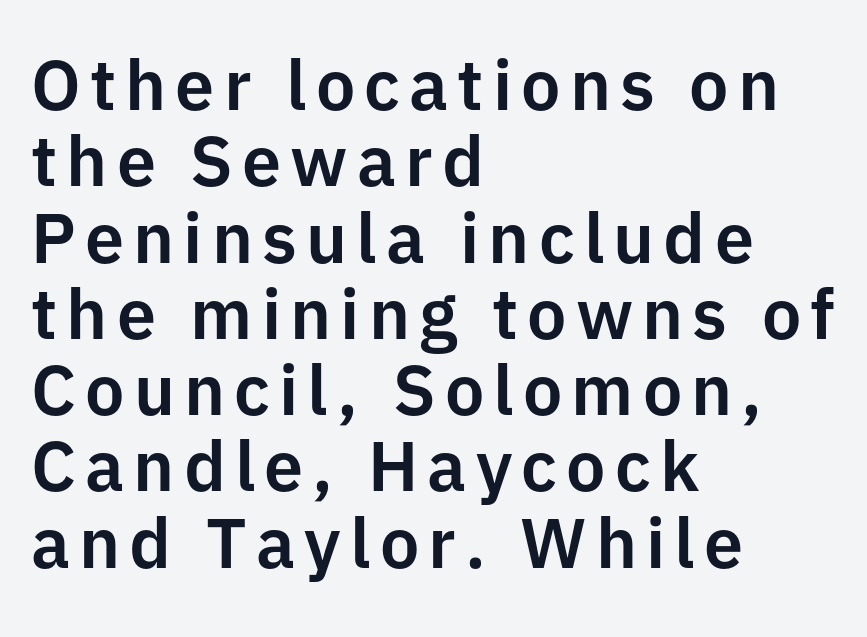
{"serif": "no", "italic": "no", "width": "normal", "stroke_contrast": "low", "x_height": "medium", "monospaced": "no", "underline": "no", "align": "left", "line_spacing": "tight", "line_spacing_ratio": 1.09, "glyph_px": 70}
